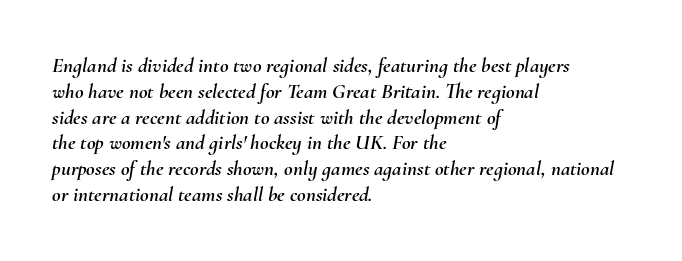
Q: Is the text italic (slanted)? A: Yes, it leans right by about 10 degrees.
Q: Is the text underlined? A: No.
Q: How is the paragraph aligned? A: Left-aligned.
Q: Is the spacing between letters normal or unusually wide? A: Normal.
